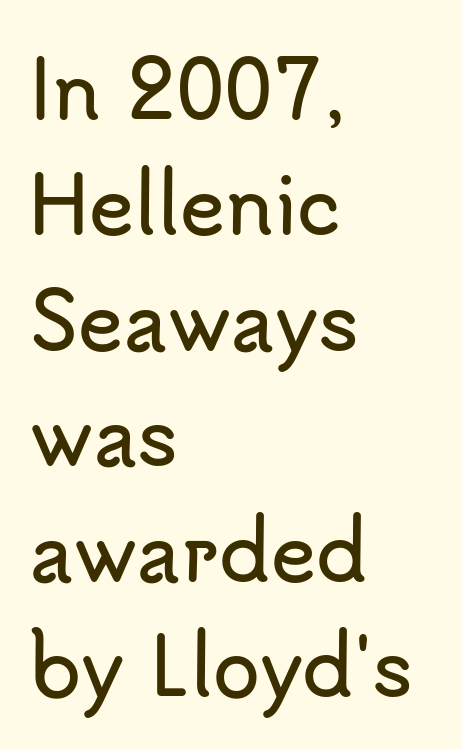
Q: Is the text italic (slanted)? A: No, it is upright.
Q: Is the typeface a serif or a sans-serif typeface? A: Sans-serif.
Q: Is the text underlined? A: No.
Q: How is the paragraph aligned? A: Left-aligned.
Q: Is the spacing between letters normal or unusually wide? A: Normal.
Q: Is the spacing between lines tight, normal or loose? A: Normal.
Q: Width (condensed, normal, or wide)? A: Normal.
Q: Stroke contrast? A: Low.
Q: x-height? A: Small.
Q: Monospaced? A: No.
